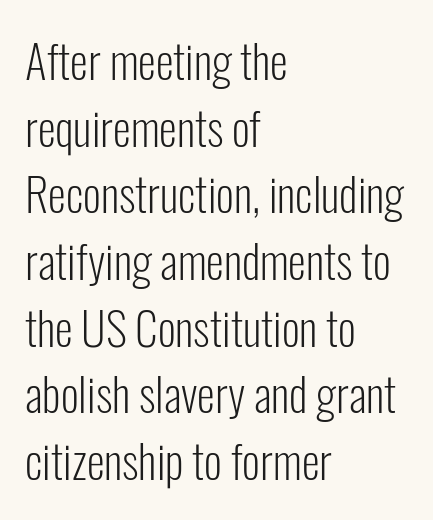
{"serif": "no", "italic": "no", "bold": "no", "weight": "light", "width": "condensed", "stroke_contrast": "low", "x_height": "medium", "monospaced": "no", "underline": "no", "align": "left", "line_spacing": "normal", "line_spacing_ratio": 1.45, "letter_spacing": "normal", "letter_spacing_em": 0.0, "glyph_px": 46}
